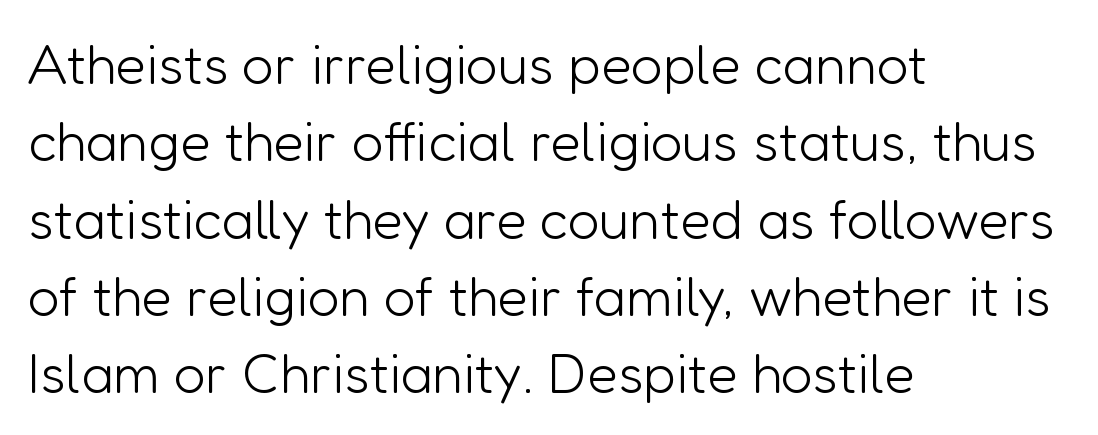
Q: Is the text bold? A: No.
Q: Is the text italic (slanted)? A: No, it is upright.
Q: Is the typeface a serif or a sans-serif typeface? A: Sans-serif.
Q: Is the text underlined? A: No.
Q: How is the paragraph aligned? A: Left-aligned.
Q: Is the spacing between letters normal or unusually wide? A: Normal.
Q: Is the spacing between lines tight, normal or loose? A: Normal.
Q: Width (condensed, normal, or wide)? A: Normal.
Q: Stroke contrast? A: Low.
Q: x-height? A: Medium.
Q: Monospaced? A: No.
